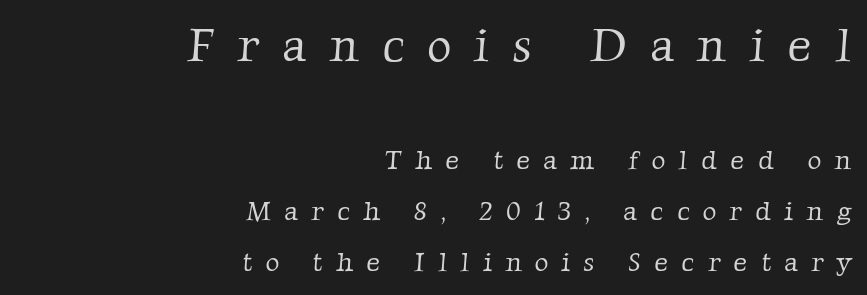
The image shows 47 px light serif type; set right-aligned, loose line spacing (1.9x), unusually wide letter spacing (+0.49 em), not underlined; the first (top) block is 1.74x larger; low stroke contrast and a medium x-height.
